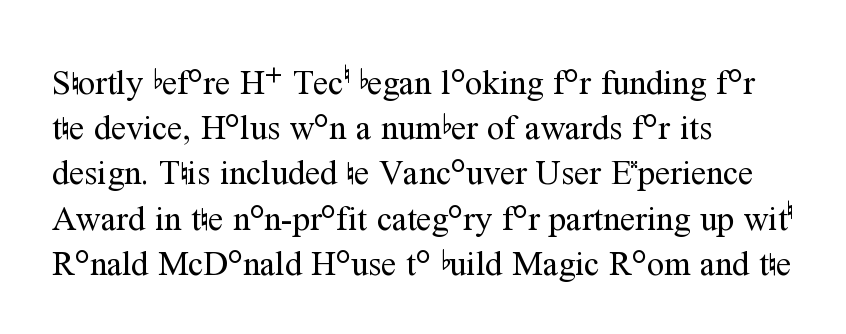
The image shows 34 px regular-weight serif type, upright; set left-aligned, normal line spacing (1.33x), normal letter spacing, not underlined; medium stroke contrast and a medium x-height.
